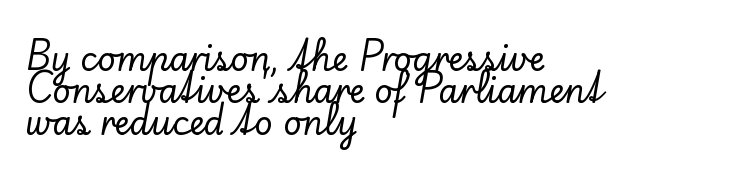
{"serif": "yes", "width": "normal", "stroke_contrast": "low", "x_height": "small", "monospaced": "no", "underline": "no", "align": "left", "line_spacing": "tight", "line_spacing_ratio": 1.0, "letter_spacing": "normal", "letter_spacing_em": 0.0, "glyph_px": 32}
